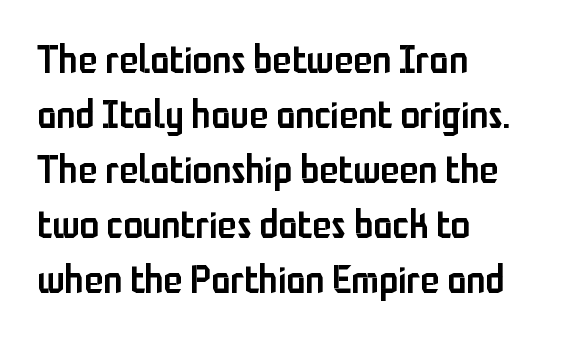
The letters carry no serifs — their stems end cleanly without finishing strokes. Interline gaps are of average width in this sample. The lettering stays uniformly vertical, giving the passage a roman look. Standard letterfit; no display-style spreading of the glyphs. The rendering uses natural spacing where letterforms have individual widths.
